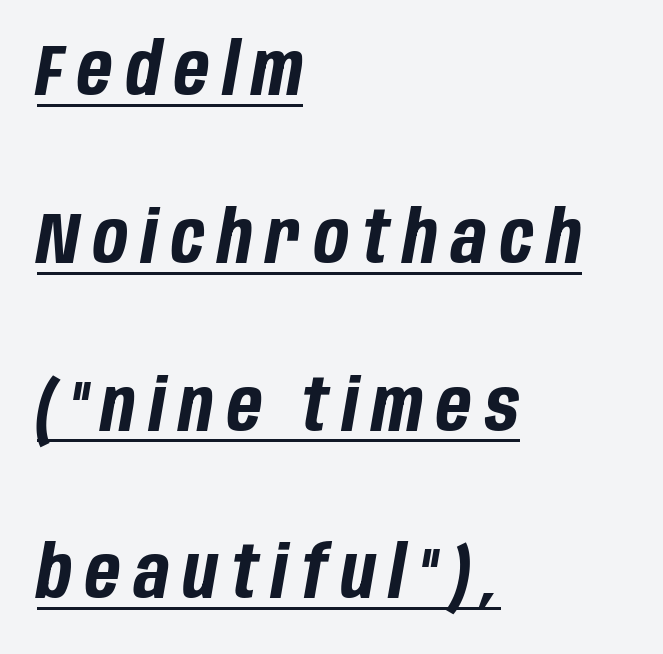
Looks like someone drew a line under every word here. This sample has the flowing, uneven cadence of proportional lettering. The ragged edge is on the right, which tells us the setting is flush left. Slanted lettering throughout. Baseline-to-baseline distance is far greater than the letter height. Students, this is bold: see how much ink each stroke carries.
